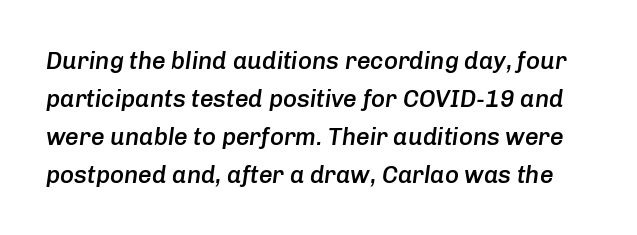
Each new line begins a customary step beneath the previous one. Glyph-to-glyph distance matches everyday printed text. Slant detected: the letters are inclined. Moderately thickened strokes mark this as semibold type. A clean baseline with only descenders dipping below it.
